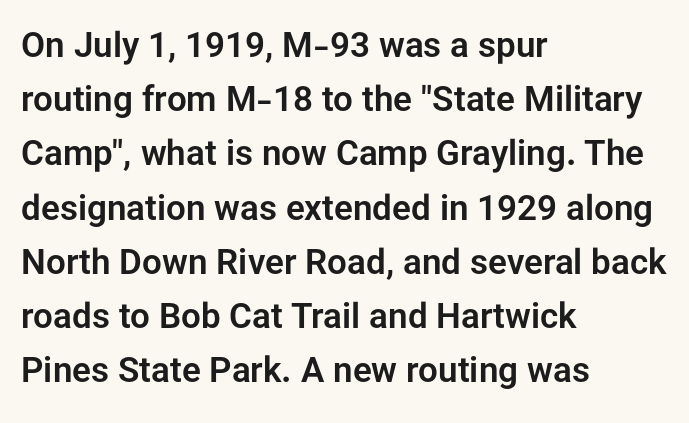
What's the leading like? Ordinary, nothing unusual. In terms of letterspacing, this is plain default setting. Is this a fixed-width face? No — the glyphs have proportional, varying widths. In CSS terms this would be text-align: left. A clean baseline with only descenders dipping below it. Check where the strokes stop: nothing finishes them off — pure sans.
